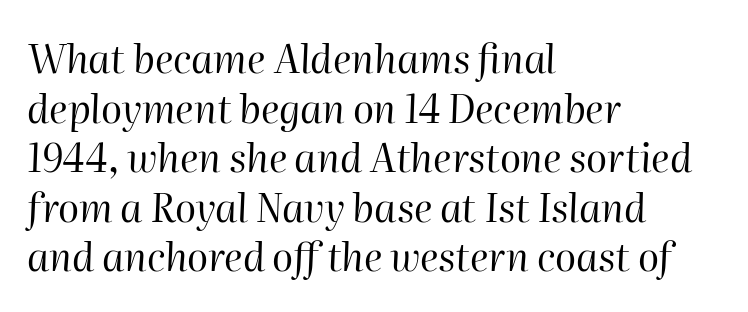
Q: Is the text bold? A: No.
Q: Is the text italic (slanted)? A: Yes, it leans right by about 2 degrees.
Q: Is the text underlined? A: No.
Q: How is the paragraph aligned? A: Left-aligned.
Q: Is the spacing between letters normal or unusually wide? A: Normal.
Q: Is the spacing between lines tight, normal or loose? A: Normal.
Q: Width (condensed, normal, or wide)? A: Normal.
Q: Stroke contrast? A: High.
Q: x-height? A: Medium.
Q: Monospaced? A: No.
